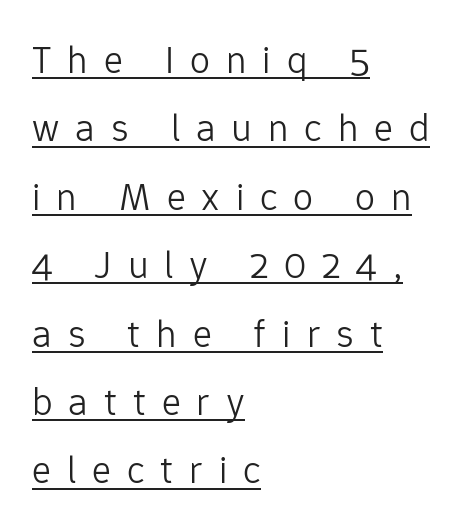
Q: Is the text bold? A: No.
Q: Is the text italic (slanted)? A: No, it is upright.
Q: Is the typeface a serif or a sans-serif typeface? A: Sans-serif.
Q: Is the text underlined? A: Yes.
Q: How is the paragraph aligned? A: Left-aligned.
Q: Is the spacing between letters normal or unusually wide? A: Unusually wide.
Q: Width (condensed, normal, or wide)? A: Normal.
Q: Stroke contrast? A: Low.
Q: x-height? A: Medium.
Q: Monospaced? A: No.
